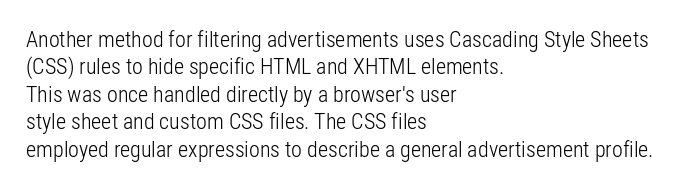
The image shows 22 px text type, upright; set left-aligned, normal line spacing (1.25x), normal letter spacing, not underlined.
